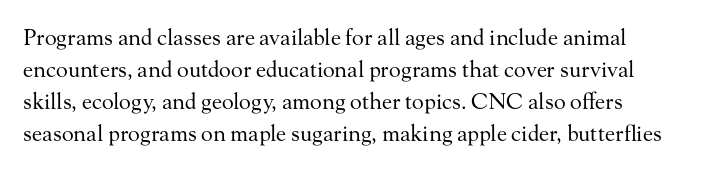
{"italic": "no", "bold": "no", "underline": "no", "line_spacing": "normal", "line_spacing_ratio": 1.46, "letter_spacing": "normal", "letter_spacing_em": 0.0, "glyph_px": 22}
